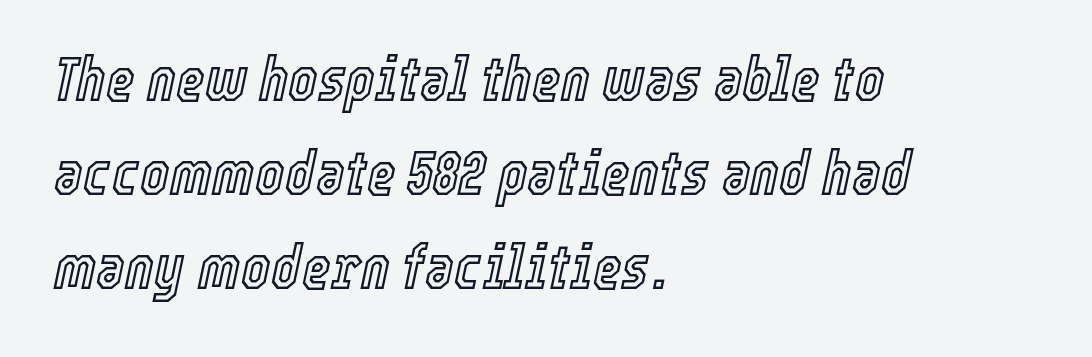
{"italic": "yes", "lean": "right", "slant_degrees": 12, "width": "condensed", "x_height": "medium", "monospaced": "no", "underline": "no", "align": "left", "line_spacing": "normal", "line_spacing_ratio": 1.52, "letter_spacing": "normal", "letter_spacing_em": 0.0, "glyph_px": 62}
